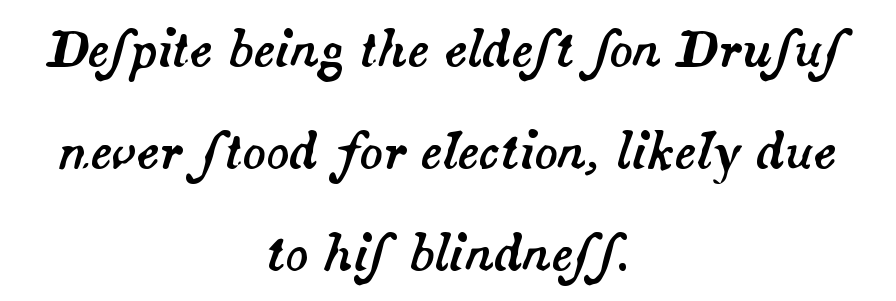
Does the leading feel generous? Absolutely, it's lavish. Students, note that the glyphs here touch the page at normal intervals. The strip under each line holds only bare page. The passage shown is typed in a proportional face where columns would drift.
